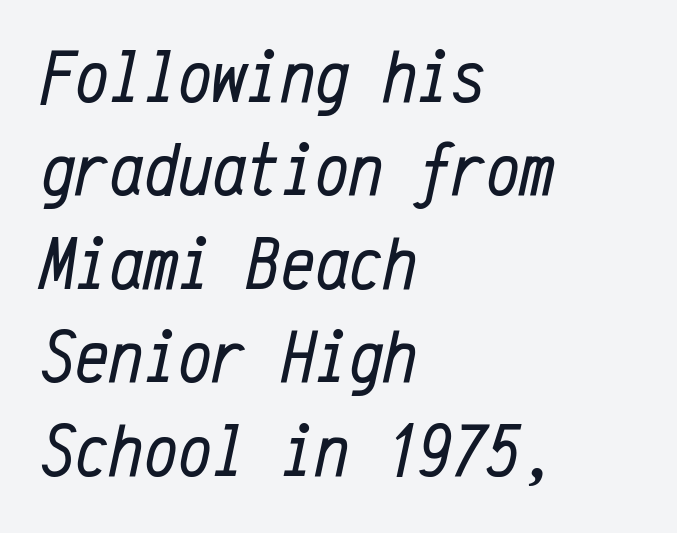
The image shows 76 px regular-weight, condensed type, italic (leaning right), monospaced; set left-aligned, line spacing 1.23x, normal letter spacing, not underlined; low stroke contrast and a medium x-height.
